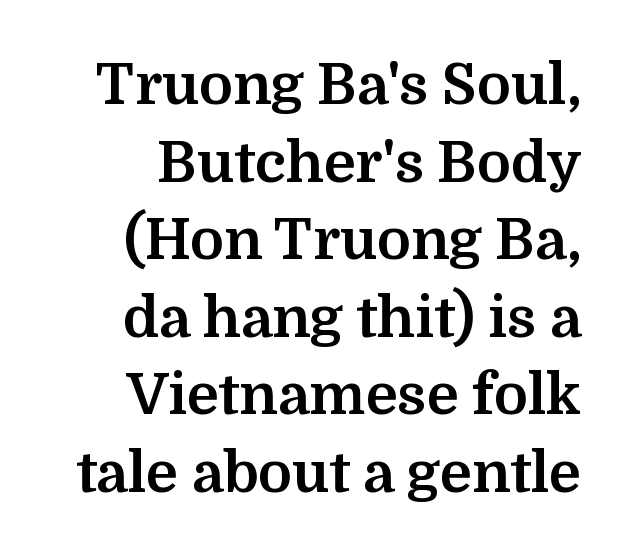
{"serif": "yes", "italic": "no", "bold": "yes", "weight": "bold", "width": "normal", "stroke_contrast": "medium", "x_height": "medium", "monospaced": "no", "underline": "no", "line_spacing": "normal", "line_spacing_ratio": 1.36, "letter_spacing": "normal", "letter_spacing_em": 0.0, "glyph_px": 57}
